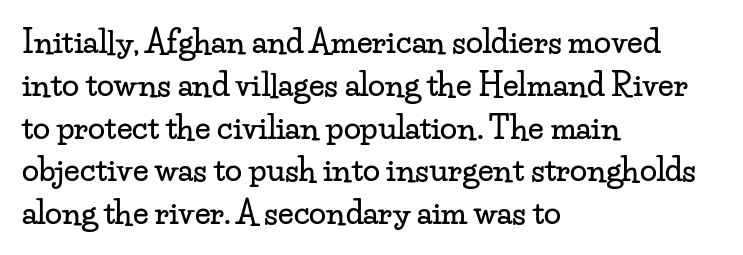
The image shows 31 px wide serif type, upright; set left-aligned, normal line spacing (1.38x), normal letter spacing, not underlined; low stroke contrast and a small x-height.
